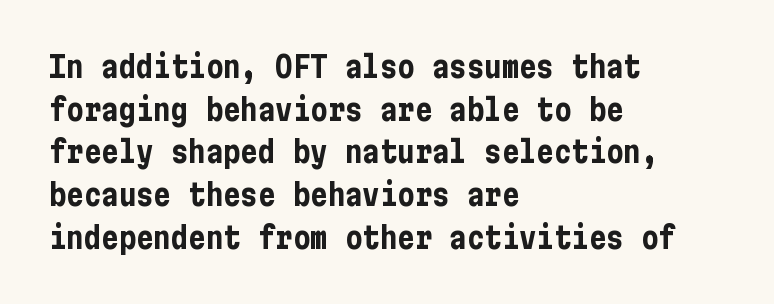
The designer went with a sans here, leaving each stem footless. Nobody drew a line under any word here. The font's upright variant was chosen for this text. Students, observe: this is what conventionally led text looks like. One-word summary of the alignment: left. In terms of letterspacing, this is plain default setting.
